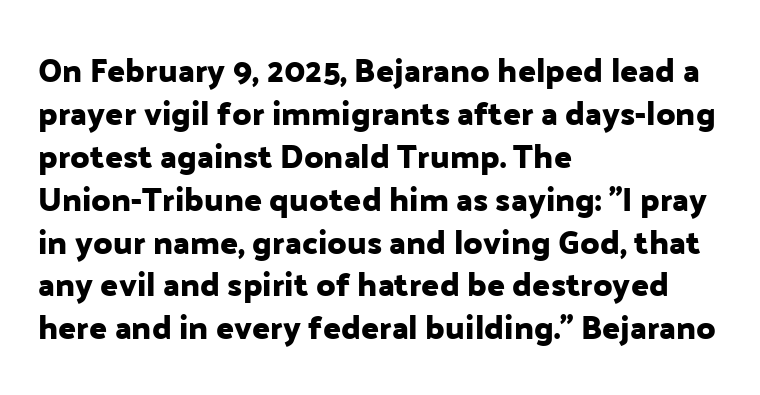
The image shows 33 px sans-serif type, upright; set left-aligned, normal line spacing (1.3x), normal letter spacing, not underlined; low stroke contrast and a medium x-height.
